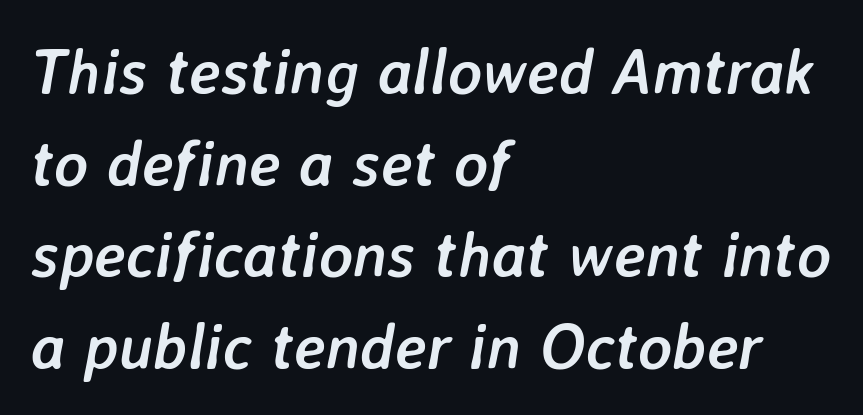
The image shows 64 px semibold type, italic (leaning right); set left-aligned, normal line spacing (1.43x), normal letter spacing, not underlined; low stroke contrast and a medium x-height.
